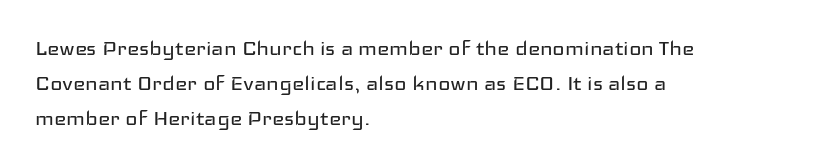
The image shows 26 px text type, upright; set left-aligned, normal line spacing (1.34x), normal letter spacing, not underlined.
